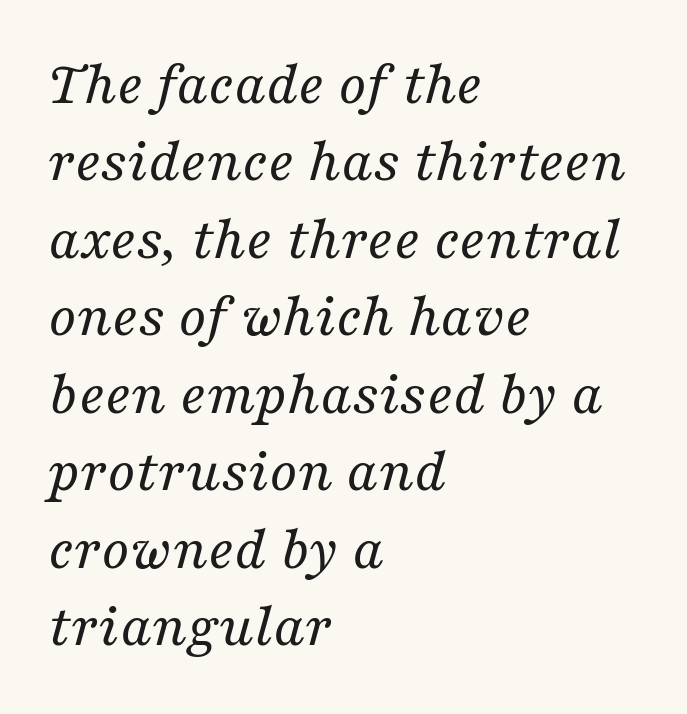
Q: Is the text bold? A: No.
Q: Is the text italic (slanted)? A: Yes, it leans right by about 16 degrees.
Q: Is the typeface a serif or a sans-serif typeface? A: Serif.
Q: Is the text underlined? A: No.
Q: How is the paragraph aligned? A: Left-aligned.
Q: Is the spacing between letters normal or unusually wide? A: Normal.
Q: Is the spacing between lines tight, normal or loose? A: Normal.
Q: Width (condensed, normal, or wide)? A: Normal.
Q: Stroke contrast? A: Medium.
Q: x-height? A: Medium.
Q: Monospaced? A: No.
